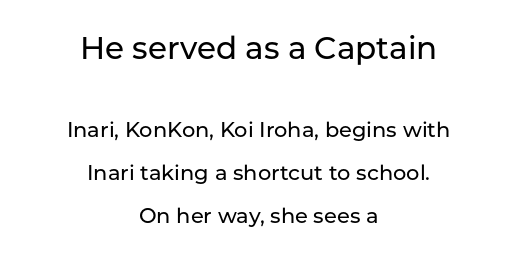
The tracking reads as untouched default to a designer's eye. The passage shown is not underscored anywhere. Note the varied advance widths — an 'i' is clearly narrower than an 'm'. The glyphs in this specimen are sans serif.
